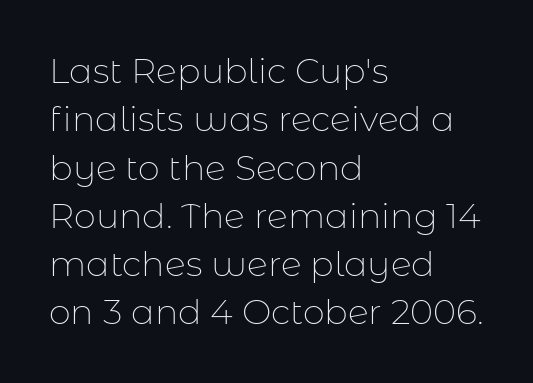
The image shows 35 px thin sans-serif type, upright; set left-aligned, normal line spacing (1.38x), normal letter spacing, not underlined; low stroke contrast and a medium x-height.
